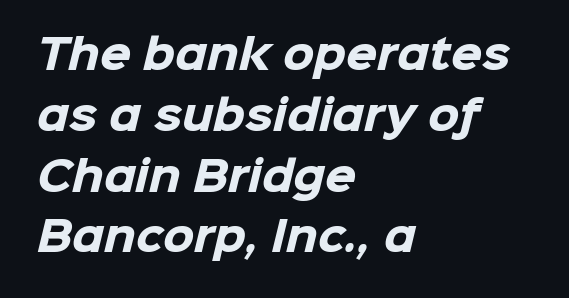
Q: Is the text bold? A: Yes.
Q: Is the typeface a serif or a sans-serif typeface? A: Sans-serif.
Q: Is the text underlined? A: No.
Q: How is the paragraph aligned? A: Left-aligned.
Q: Is the spacing between letters normal or unusually wide? A: Normal.
Q: Is the spacing between lines tight, normal or loose? A: Normal.
Q: Width (condensed, normal, or wide)? A: Normal.
Q: Stroke contrast? A: Low.
Q: x-height? A: Medium.
Q: Monospaced? A: No.
